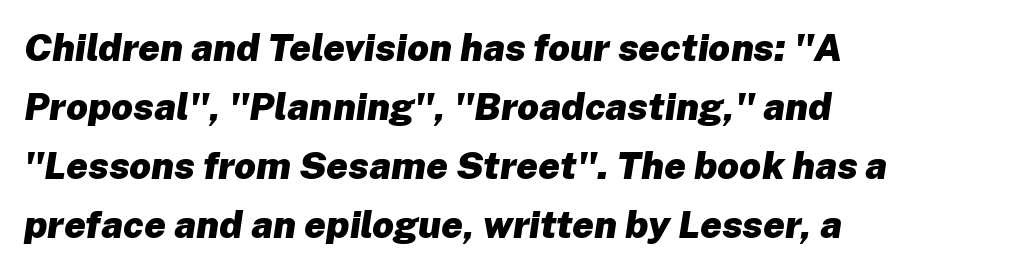
Each new line begins a customary step beneath the previous one. Typesetter's note: full bold, strokes at maximum text heaviness. Style check: oblique. Rule under the text: the space is simply empty.
